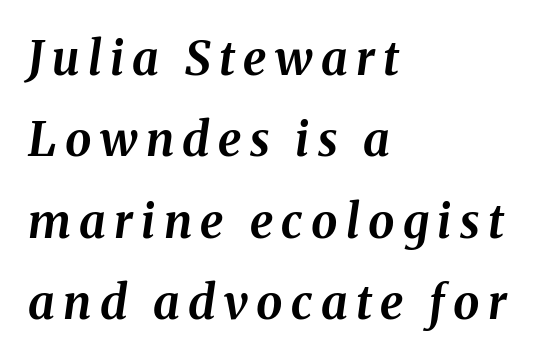
The words here are not underlined. A typesetter would mark this as italic. Note the varied advance widths — an 'i' is clearly narrower than an 'm'. Each line starts at the same left margin while the right side varies.
